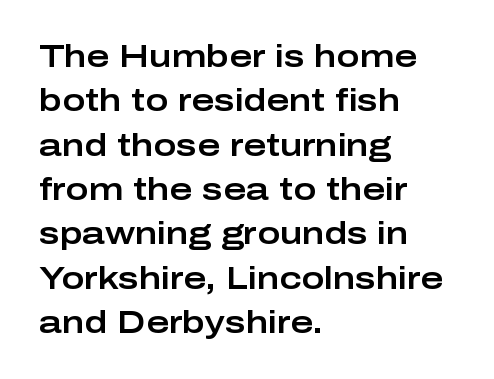
Q: Is the text italic (slanted)? A: No, it is upright.
Q: Is the typeface a serif or a sans-serif typeface? A: Sans-serif.
Q: Is the text underlined? A: No.
Q: How is the paragraph aligned? A: Left-aligned.
Q: Is the spacing between letters normal or unusually wide? A: Normal.
Q: Is the spacing between lines tight, normal or loose? A: Normal.
Q: Width (condensed, normal, or wide)? A: Wide.
Q: Stroke contrast? A: Low.
Q: x-height? A: Medium.
Q: Monospaced? A: No.
